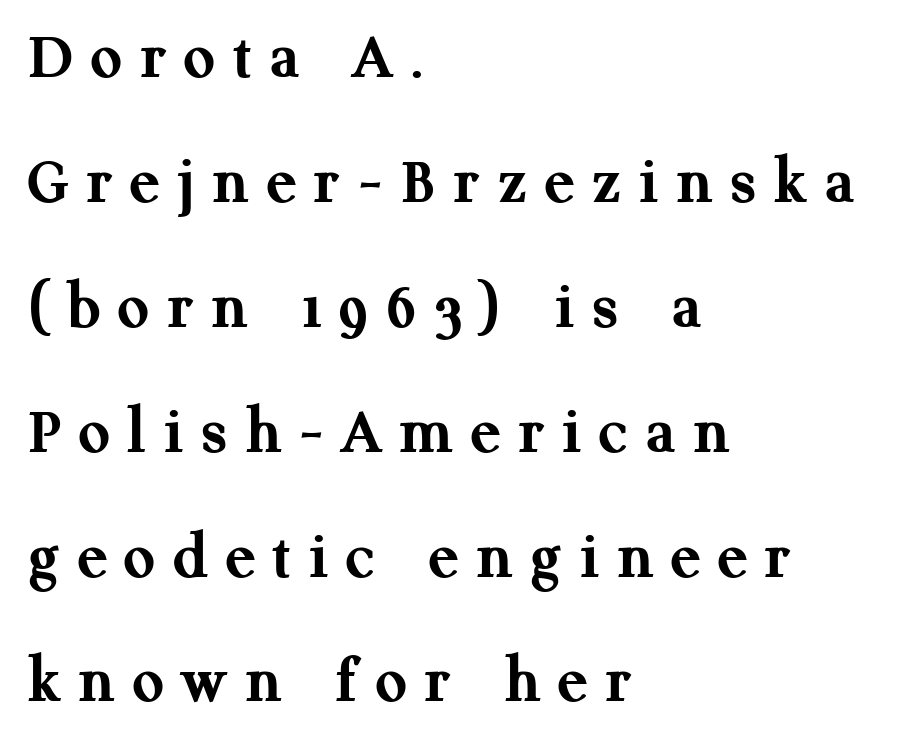
Q: Is the text bold? A: Yes.
Q: Is the text italic (slanted)? A: No, it is upright.
Q: Is the typeface a serif or a sans-serif typeface? A: Serif.
Q: Is the text underlined? A: No.
Q: How is the paragraph aligned? A: Left-aligned.
Q: Is the spacing between letters normal or unusually wide? A: Unusually wide.
Q: Width (condensed, normal, or wide)? A: Normal.
Q: Stroke contrast? A: Medium.
Q: x-height? A: Medium.
Q: Monospaced? A: No.
